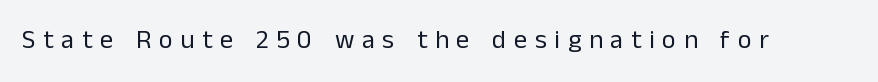
The image shows 26 px text type, upright; set unusually wide letter spacing (+0.3 em), not underlined.
